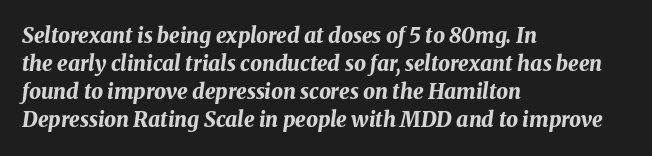
{"italic": "yes", "lean": "right", "slant_degrees": 8, "bold": "yes", "underline": "no", "align": "left", "line_spacing": "normal", "line_spacing_ratio": 1.34, "letter_spacing": "normal", "letter_spacing_em": 0.0, "glyph_px": 21}
